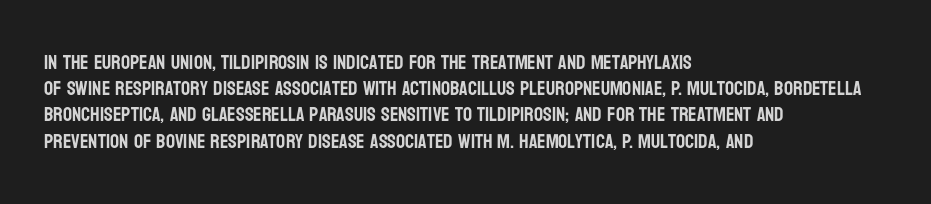
{"italic": "no", "underline": "no", "align": "left", "line_spacing": "normal", "line_spacing_ratio": 1.31, "letter_spacing": "normal", "letter_spacing_em": 0.0, "glyph_px": 20}
